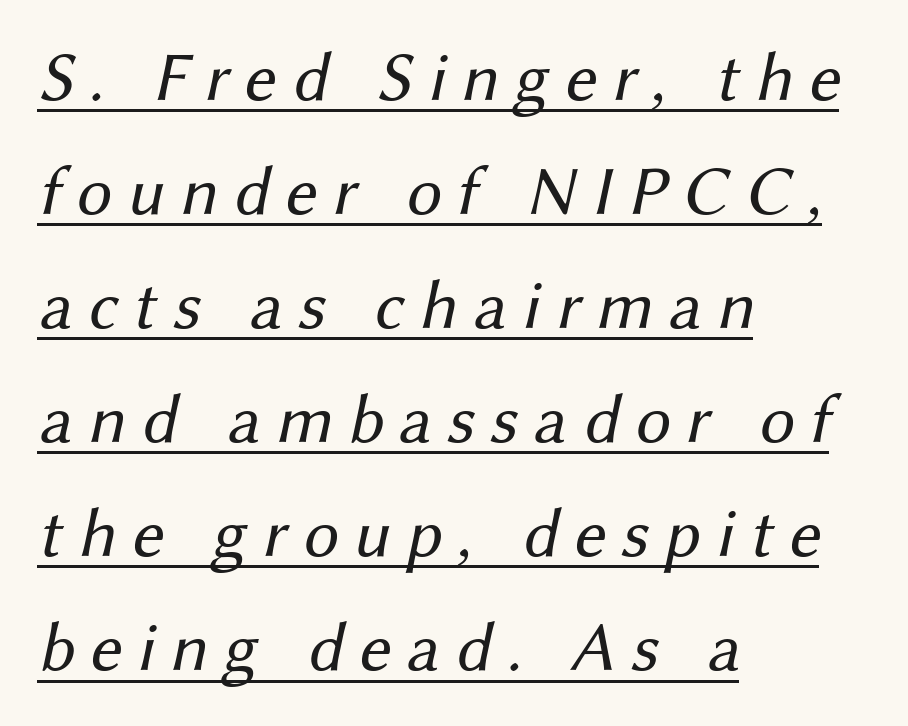
{"serif": "no", "bold": "no", "weight": "regular", "width": "normal", "stroke_contrast": "medium", "x_height": "medium", "monospaced": "no", "underline": "yes", "align": "left", "line_spacing": "normal", "line_spacing_ratio": 1.63, "letter_spacing": "wide", "letter_spacing_em": 0.22, "glyph_px": 70}
